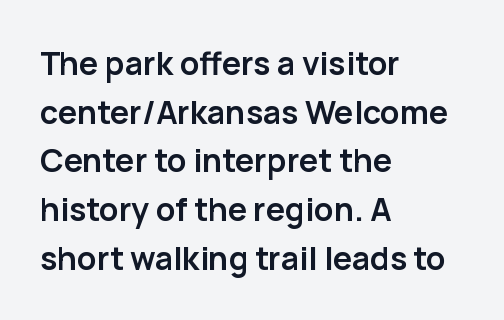
Q: Is the text bold? A: Yes.
Q: Is the text italic (slanted)? A: No, it is upright.
Q: Is the typeface a serif or a sans-serif typeface? A: Sans-serif.
Q: Is the text underlined? A: No.
Q: How is the paragraph aligned? A: Left-aligned.
Q: Is the spacing between letters normal or unusually wide? A: Normal.
Q: Is the spacing between lines tight, normal or loose? A: Normal.
Q: Width (condensed, normal, or wide)? A: Normal.
Q: Stroke contrast? A: Low.
Q: x-height? A: Medium.
Q: Monospaced? A: No.
